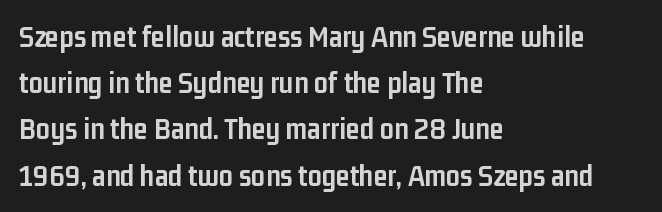
{"serif": "no", "italic": "no", "bold": "yes", "weight": "semibold", "width": "condensed", "stroke_contrast": "low", "x_height": "medium", "monospaced": "no", "underline": "no", "align": "left", "line_spacing": "normal", "line_spacing_ratio": 1.49, "letter_spacing": "normal", "letter_spacing_em": 0.0, "glyph_px": 31}
